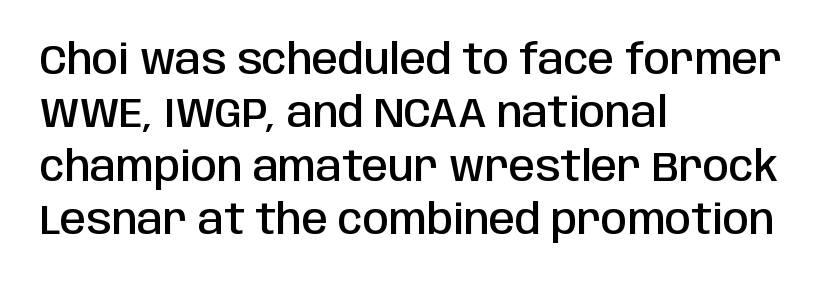
The image shows 42 px semibold, condensed sans-serif type, upright; set left-aligned, normal line spacing (1.27x), normal letter spacing, not underlined; low stroke contrast and a large x-height.
